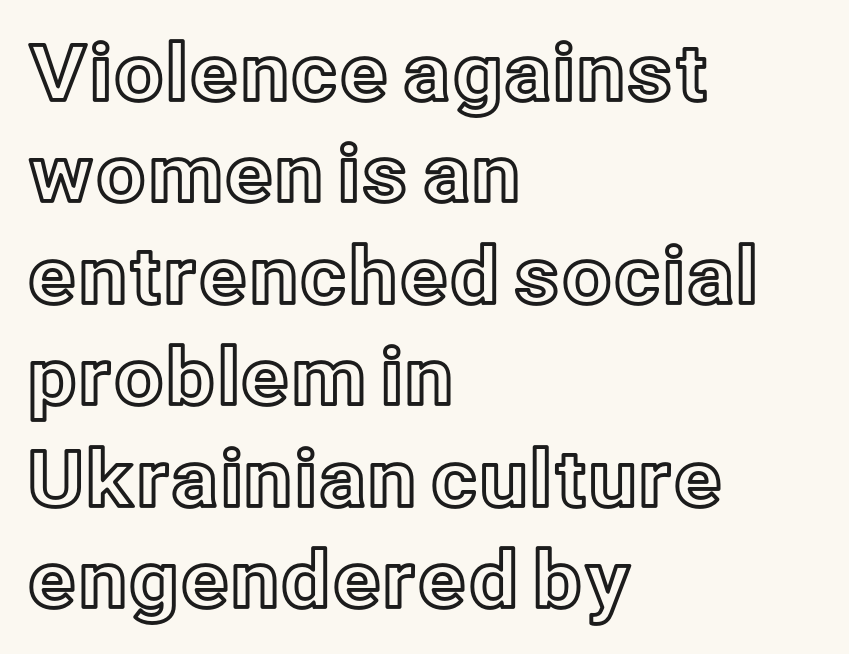
The image shows 78 px text type, upright; set left-aligned, normal line spacing (1.3x), normal letter spacing, not underlined; a medium x-height.
